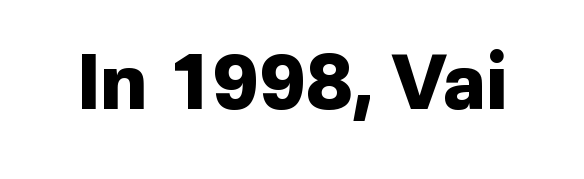
The image shows 74 px heavy sans-serif type, upright; set normal letter spacing, not underlined; low stroke contrast and a medium x-height.
